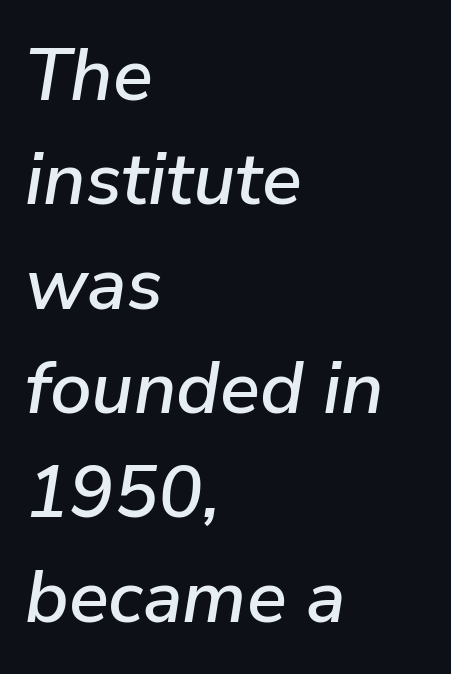
These lines stack with their left ends in a neat column. Note the varied advance widths — an 'i' is clearly narrower than an 'm'. How are the letters spaced? Ordinarily, with no added tracking. The whole block is typeset with a tilt.
